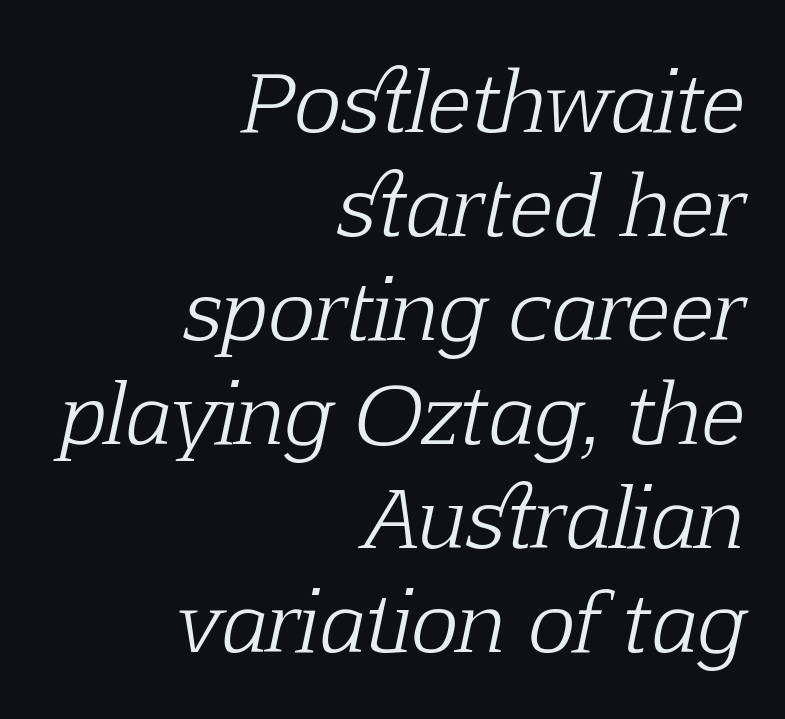
{"serif": "yes", "italic": "yes", "lean": "right", "slant_degrees": 12, "bold": "no", "weight": "light", "width": "normal", "stroke_contrast": "low", "x_height": "medium", "monospaced": "no", "underline": "no", "align": "right", "line_spacing": "normal", "line_spacing_ratio": 1.3, "letter_spacing": "normal", "letter_spacing_em": 0.0, "glyph_px": 80}
